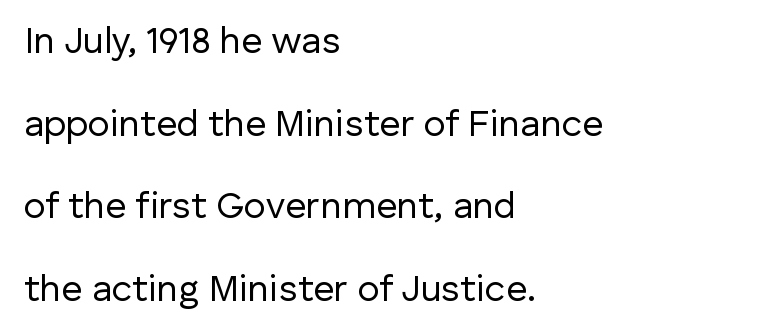
Q: Is the text bold? A: No.
Q: Is the text italic (slanted)? A: No, it is upright.
Q: Is the typeface a serif or a sans-serif typeface? A: Sans-serif.
Q: Is the text underlined? A: No.
Q: How is the paragraph aligned? A: Left-aligned.
Q: Is the spacing between letters normal or unusually wide? A: Normal.
Q: Is the spacing between lines tight, normal or loose? A: Loose.
Q: Width (condensed, normal, or wide)? A: Normal.
Q: Stroke contrast? A: Low.
Q: x-height? A: Medium.
Q: Monospaced? A: No.
